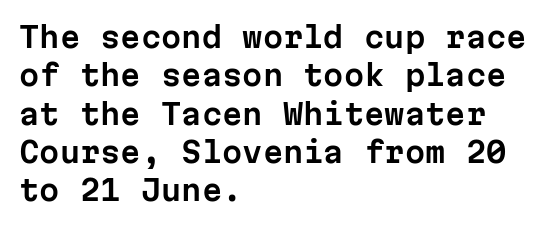
{"serif": "no", "italic": "no", "width": "normal", "stroke_contrast": "low", "x_height": "medium", "monospaced": "yes", "underline": "no", "align": "left", "line_spacing": "normal", "line_spacing_ratio": 1.32, "letter_spacing": "normal", "letter_spacing_em": 0.0, "glyph_px": 29}
